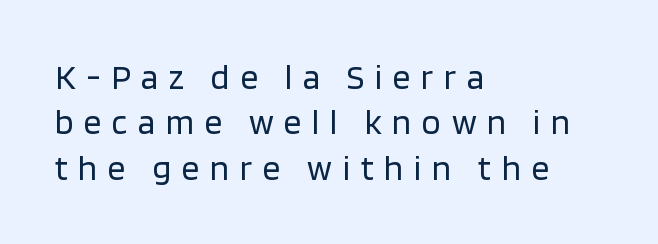
{"serif": "no", "italic": "no", "bold": "no", "weight": "regular", "width": "normal", "stroke_contrast": "low", "x_height": "large", "monospaced": "no", "underline": "no", "align": "left", "line_spacing": "normal", "line_spacing_ratio": 1.3, "letter_spacing": "wide", "letter_spacing_em": 0.3, "glyph_px": 35}
